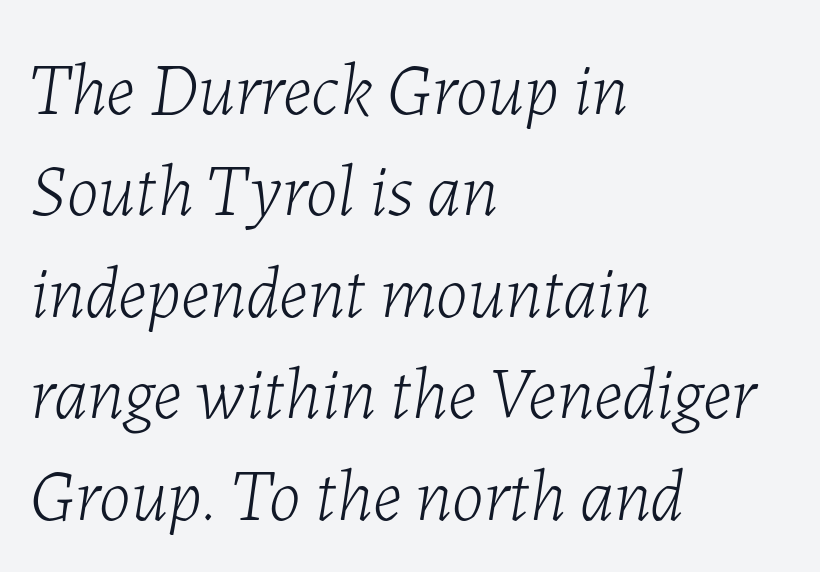
The string is rendered with underlining switched off. Honestly, the row spacing looks completely unremarkable. The typeface has the unassuming heft of standard copy or less. A typesetter would call this proportional, since set widths differ per character. Inter-character spacing is left at the font's built-in metrics. Italic: yes, the glyphs are oblique.
